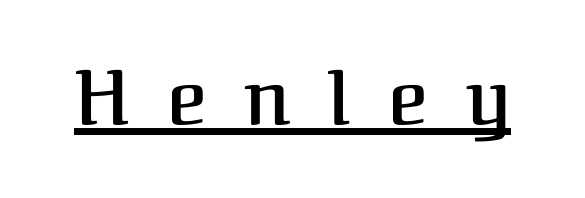
The image shows 76 px semibold serif type, upright; set unusually wide letter spacing (+0.5 em), underlined; medium stroke contrast and a medium x-height.
